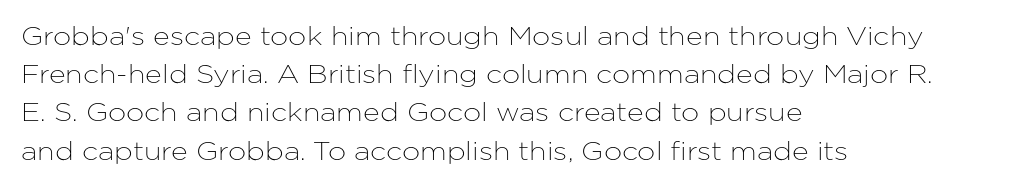
Q: Is the text italic (slanted)? A: No, it is upright.
Q: Is the text underlined? A: No.
Q: How is the paragraph aligned? A: Left-aligned.
Q: Is the spacing between letters normal or unusually wide? A: Normal.
Q: Is the spacing between lines tight, normal or loose? A: Normal.
